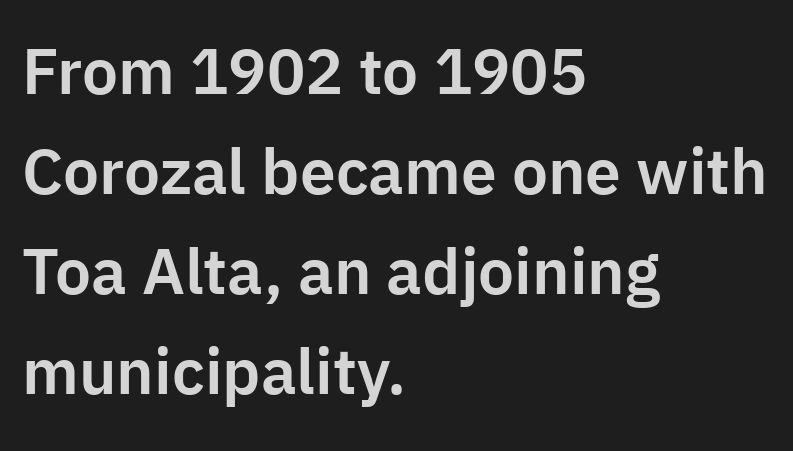
Q: Is the text italic (slanted)? A: No, it is upright.
Q: Is the typeface a serif or a sans-serif typeface? A: Sans-serif.
Q: Is the text underlined? A: No.
Q: How is the paragraph aligned? A: Left-aligned.
Q: Is the spacing between letters normal or unusually wide? A: Normal.
Q: Is the spacing between lines tight, normal or loose? A: Normal.
Q: Width (condensed, normal, or wide)? A: Normal.
Q: Stroke contrast? A: Low.
Q: x-height? A: Medium.
Q: Monospaced? A: No.
